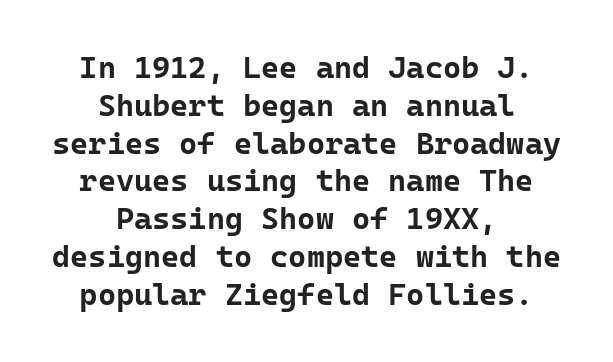
The face used here is a sans, in the tradition of grotesques and geometrics. Just letters on the line, the space beneath them empty. This rendering leaves character spacing at its baseline value. Spacing verdict: monospaced, one width for all characters.
